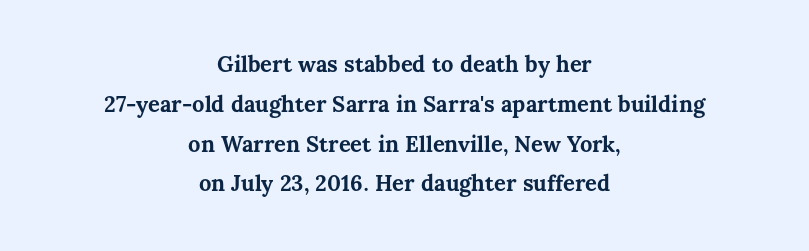
The image shows 22 px bold type, upright; set centered, line spacing 1.81x, normal letter spacing, not underlined.
